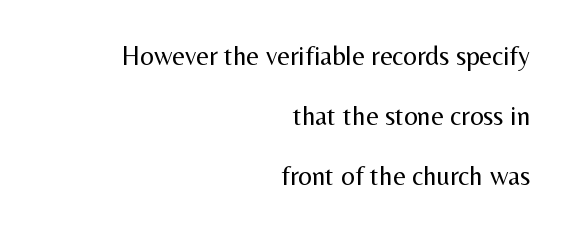
Letters have the restrained weight of plain body copy at most. Caption: standard tracking, unaltered. When letters stand straight like this, we call the style roman or upright. Caption: multi-line text, flush right, ragged left.
